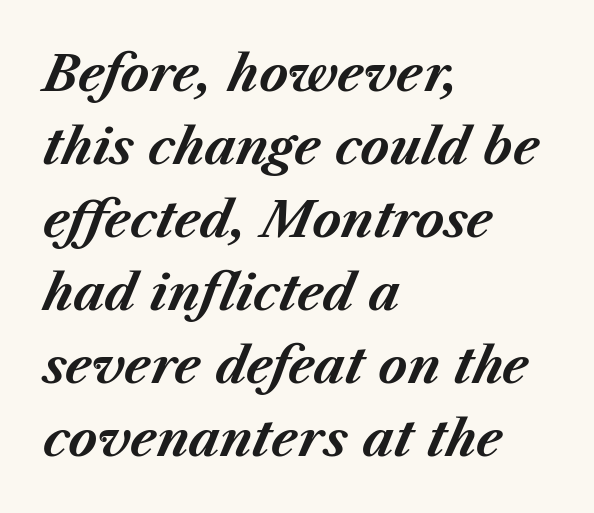
{"italic": "yes", "lean": "right", "slant_degrees": 23, "bold": "yes", "weight": "bold", "width": "normal", "stroke_contrast": "medium", "x_height": "medium", "monospaced": "no", "underline": "no", "align": "left", "line_spacing": "normal", "line_spacing_ratio": 1.49, "letter_spacing": "normal", "letter_spacing_em": 0.0, "glyph_px": 49}
